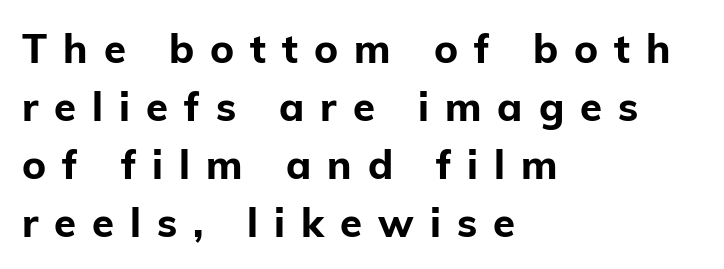
Q: Is the text bold? A: Yes.
Q: Is the text italic (slanted)? A: No, it is upright.
Q: Is the typeface a serif or a sans-serif typeface? A: Sans-serif.
Q: Is the text underlined? A: No.
Q: How is the paragraph aligned? A: Left-aligned.
Q: Is the spacing between letters normal or unusually wide? A: Unusually wide.
Q: Is the spacing between lines tight, normal or loose? A: Normal.
Q: Width (condensed, normal, or wide)? A: Normal.
Q: Stroke contrast? A: Low.
Q: x-height? A: Medium.
Q: Monospaced? A: No.
